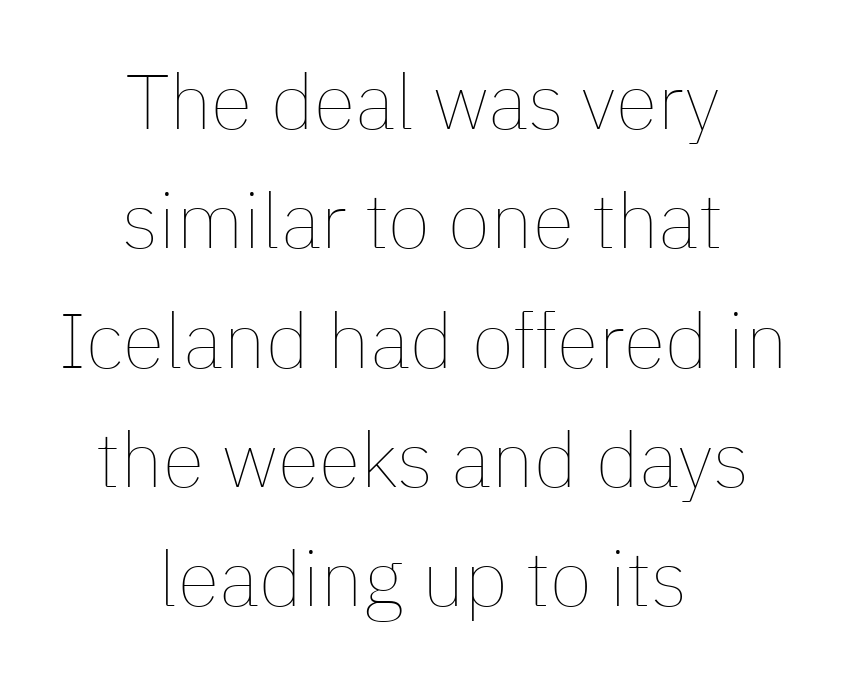
{"italic": "no", "bold": "no", "weight": "thin", "width": "normal", "stroke_contrast": "low", "x_height": "medium", "monospaced": "no", "underline": "no", "align": "center", "line_spacing": "normal", "line_spacing_ratio": 1.55, "letter_spacing": "normal", "letter_spacing_em": 0.0, "glyph_px": 77}
